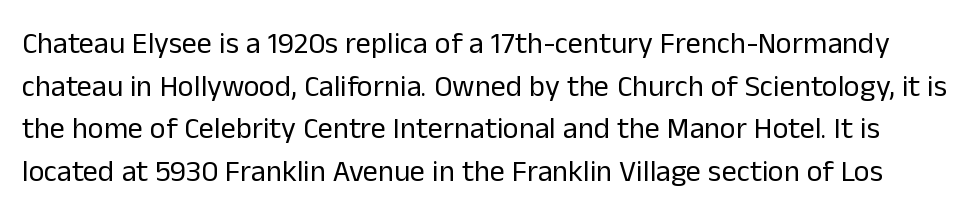
The image shows 30 px regular-weight sans-serif type, upright; set normal line spacing (1.42x), normal letter spacing, not underlined; low stroke contrast and a medium x-height.
